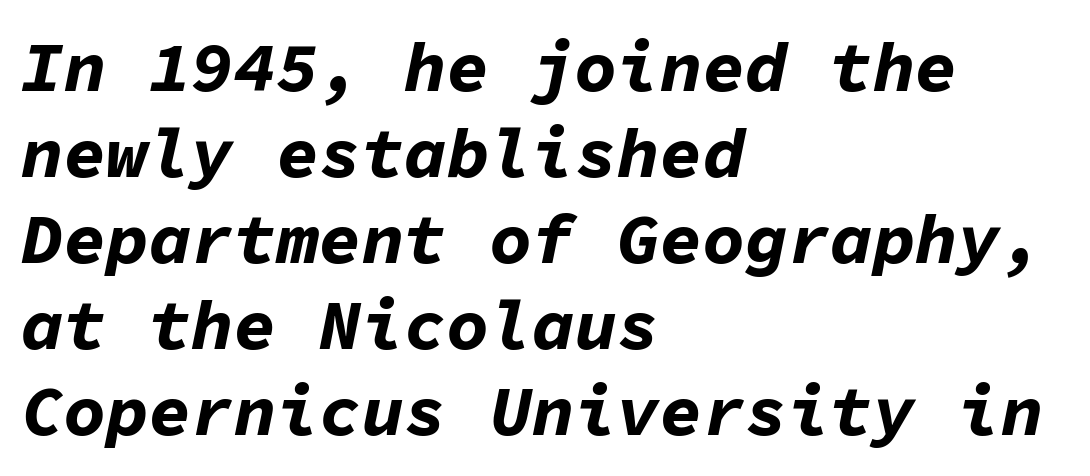
The image shows 71 px bold type, italic (leaning right), monospaced; set left-aligned, line spacing 1.21x, normal letter spacing, not underlined; low stroke contrast and a medium x-height.
